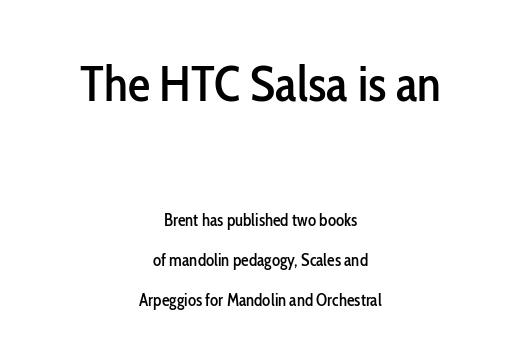
Does extra space separate the letters? No, they use regular spacing. The specimen omits any rule beneath the text block's lines. Each new line begins a long way beneath the previous one. Larger block? The one above; the one below is distinctly smaller.
